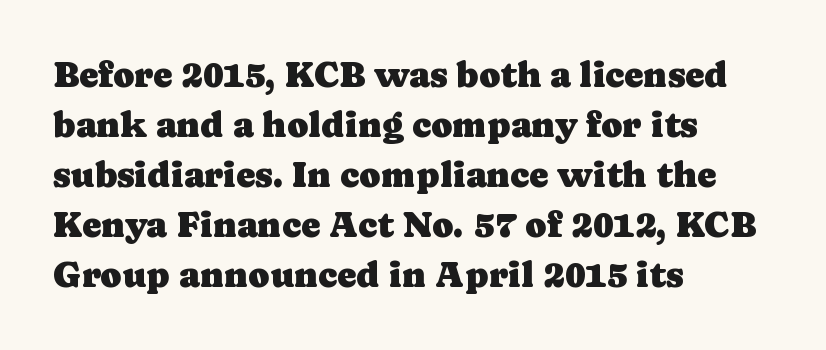
The image shows 36 px serif type, upright; set left-aligned, normal line spacing (1.39x), normal letter spacing, not underlined; low stroke contrast and a medium x-height.
